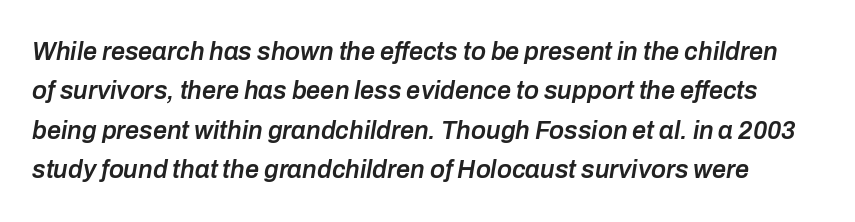
Q: Is the text bold? A: Semi-bold.
Q: Is the text italic (slanted)? A: Yes, it leans right by about 10 degrees.
Q: Is the text underlined? A: No.
Q: Is the spacing between letters normal or unusually wide? A: Normal.
Q: Is the spacing between lines tight, normal or loose? A: Normal.
